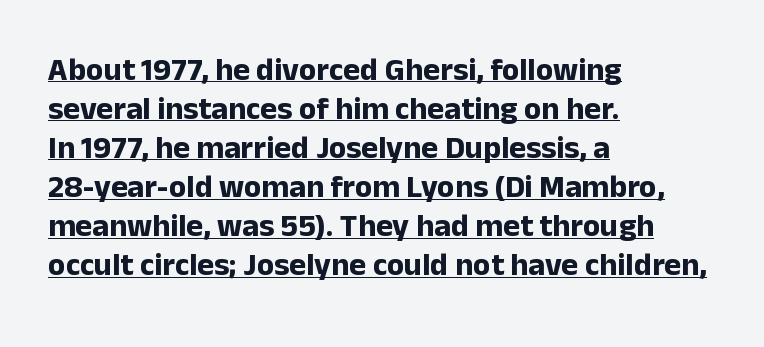
The image shows 32 px bold sans-serif type, upright; set left-aligned, line spacing 1.22x, normal letter spacing, underlined; low stroke contrast and a medium x-height.
